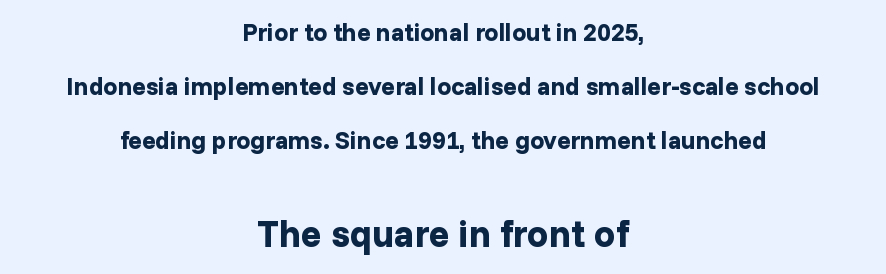
The image shows 38 px bold sans-serif type, upright; set centered, loose line spacing (2.17x), normal letter spacing, not underlined; the second (bottom) block is 1.52x larger; low stroke contrast and a medium x-height.
